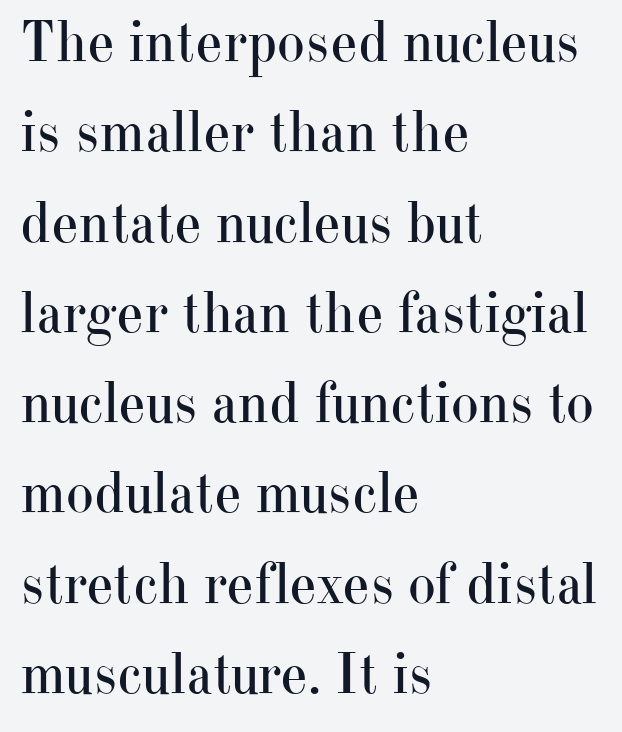
Q: Is the text bold? A: No.
Q: Is the text italic (slanted)? A: No, it is upright.
Q: Is the typeface a serif or a sans-serif typeface? A: Serif.
Q: Is the text underlined? A: No.
Q: How is the paragraph aligned? A: Left-aligned.
Q: Is the spacing between letters normal or unusually wide? A: Normal.
Q: Is the spacing between lines tight, normal or loose? A: Normal.
Q: Width (condensed, normal, or wide)? A: Normal.
Q: Stroke contrast? A: High.
Q: x-height? A: Small.
Q: Monospaced? A: No.
